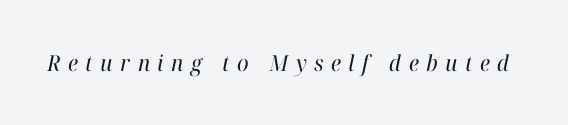
Q: Is the text bold? A: No.
Q: Is the text italic (slanted)? A: Yes, it leans right by about 12 degrees.
Q: Is the text underlined? A: No.
Q: Is the spacing between letters normal or unusually wide? A: Unusually wide.
